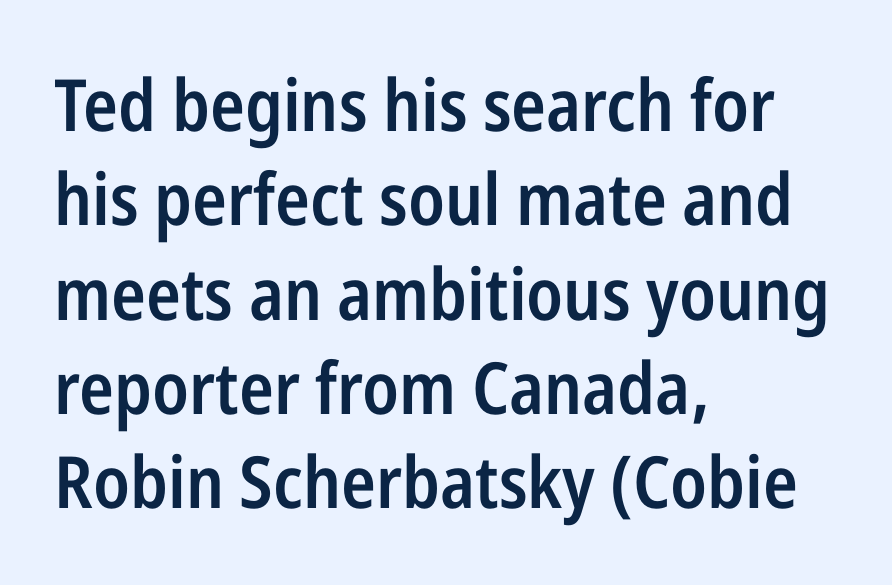
Q: Is the text bold? A: Semi-bold.
Q: Is the text italic (slanted)? A: No, it is upright.
Q: Is the typeface a serif or a sans-serif typeface? A: Sans-serif.
Q: Is the text underlined? A: No.
Q: How is the paragraph aligned? A: Left-aligned.
Q: Is the spacing between letters normal or unusually wide? A: Normal.
Q: Is the spacing between lines tight, normal or loose? A: Normal.
Q: Width (condensed, normal, or wide)? A: Condensed.
Q: Stroke contrast? A: Low.
Q: x-height? A: Medium.
Q: Monospaced? A: No.
